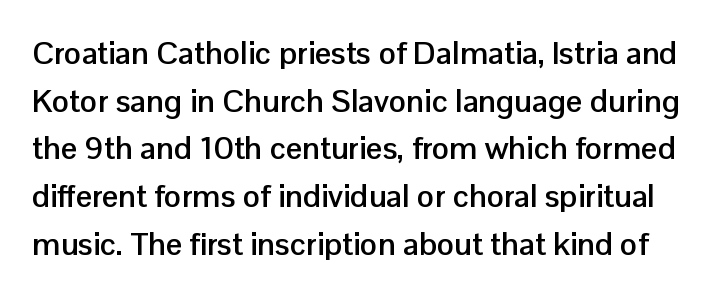
The image shows 32 px semibold sans-serif type, upright; set normal line spacing (1.49x), normal letter spacing, not underlined; low stroke contrast and a medium x-height.
